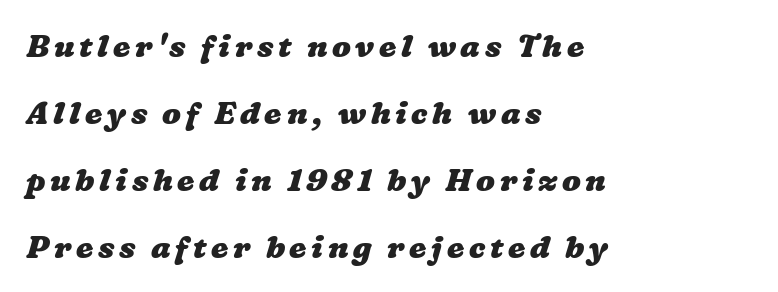
The image shows 31 px heavy, wide type; set left-aligned, loose line spacing (2.16x), not underlined; low stroke contrast and a medium x-height.
